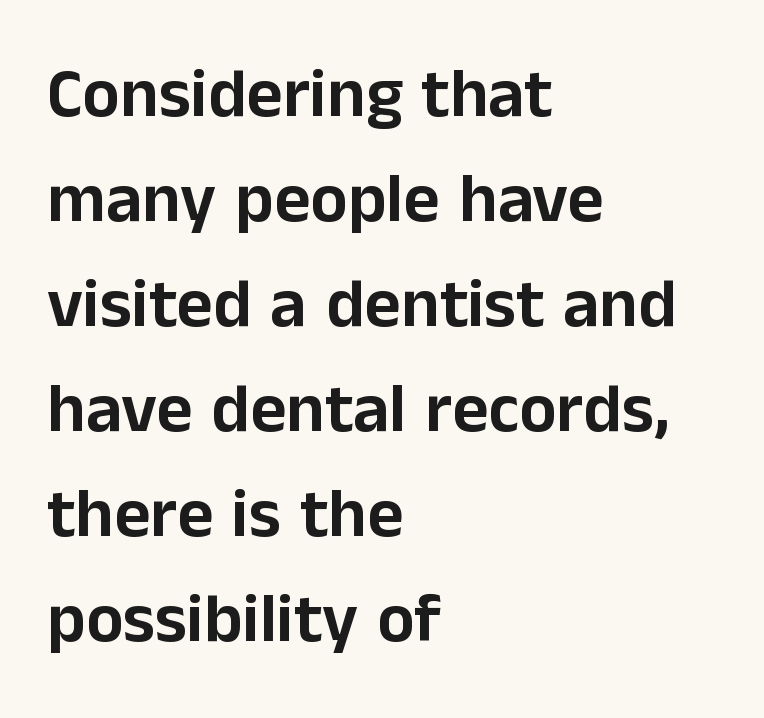
Q: Is the text italic (slanted)? A: No, it is upright.
Q: Is the typeface a serif or a sans-serif typeface? A: Sans-serif.
Q: Is the text underlined? A: No.
Q: How is the paragraph aligned? A: Left-aligned.
Q: Is the spacing between letters normal or unusually wide? A: Normal.
Q: Is the spacing between lines tight, normal or loose? A: Normal.
Q: Width (condensed, normal, or wide)? A: Normal.
Q: Stroke contrast? A: Low.
Q: x-height? A: Medium.
Q: Monospaced? A: No.
